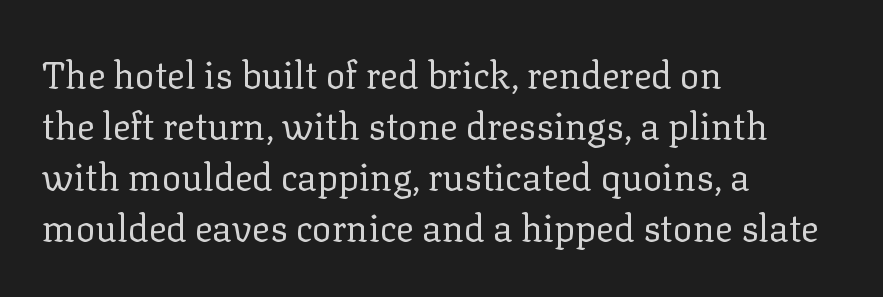
The image shows 37 px regular-weight serif type, upright; set left-aligned, normal line spacing (1.38x), normal letter spacing, not underlined; low stroke contrast and a medium x-height.
